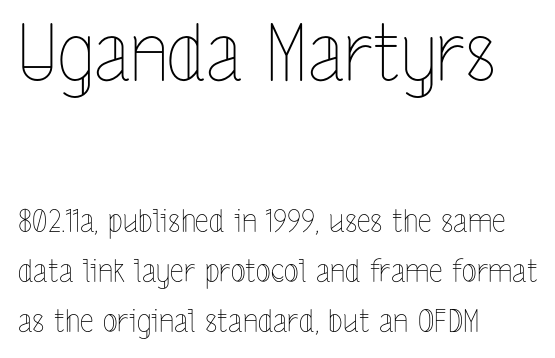
Q: Is the text bold? A: No.
Q: Is the text italic (slanted)? A: No, it is upright.
Q: Is the text underlined? A: No.
Q: How is the paragraph aligned? A: Left-aligned.
Q: Is the spacing between letters normal or unusually wide? A: Normal.
Q: Is the spacing between lines tight, normal or loose? A: Normal.
Q: Which block of text is set in a larger size, the first (top) or the second (bottom)? A: The first (top) one.
Q: Width (condensed, normal, or wide)? A: Condensed.
Q: x-height? A: Medium.
Q: Monospaced? A: No.
